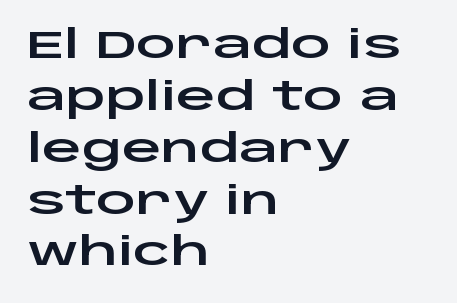
The image shows 39 px wide sans-serif type, upright; set left-aligned, normal line spacing (1.33x), normal letter spacing, not underlined; low stroke contrast and a large x-height.
